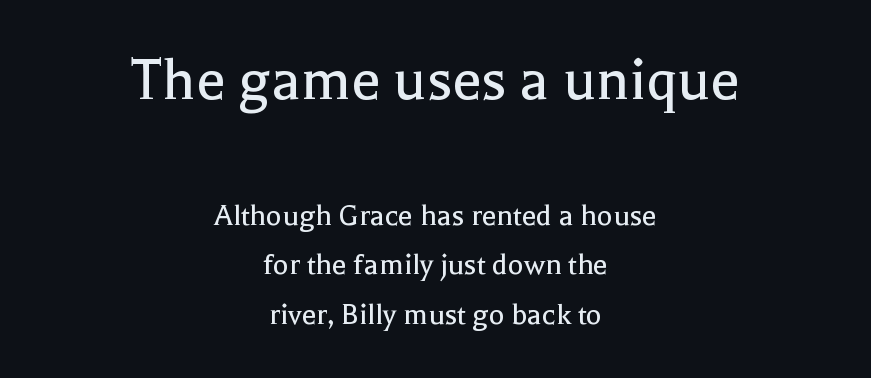
Q: Is the text bold? A: No.
Q: Is the text italic (slanted)? A: No, it is upright.
Q: Is the typeface a serif or a sans-serif typeface? A: Serif.
Q: Is the text underlined? A: No.
Q: How is the paragraph aligned? A: Centered.
Q: Is the spacing between letters normal or unusually wide? A: Normal.
Q: Is the spacing between lines tight, normal or loose? A: Normal.
Q: Which block of text is set in a larger size, the first (top) or the second (bottom)? A: The first (top) one.
Q: Width (condensed, normal, or wide)? A: Normal.
Q: x-height? A: Medium.
Q: Monospaced? A: No.
